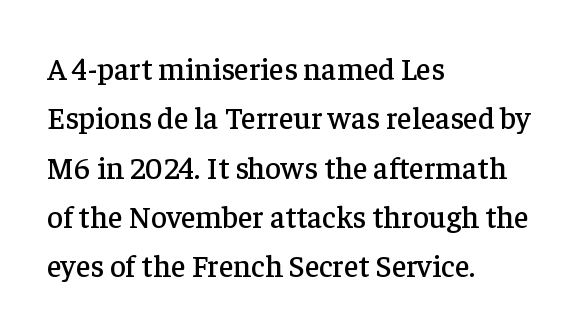
Q: Is the text italic (slanted)? A: No, it is upright.
Q: Is the typeface a serif or a sans-serif typeface? A: Serif.
Q: Is the text underlined? A: No.
Q: How is the paragraph aligned? A: Left-aligned.
Q: Is the spacing between letters normal or unusually wide? A: Normal.
Q: Is the spacing between lines tight, normal or loose? A: Normal.
Q: Width (condensed, normal, or wide)? A: Normal.
Q: Stroke contrast? A: Low.
Q: x-height? A: Medium.
Q: Monospaced? A: No.
